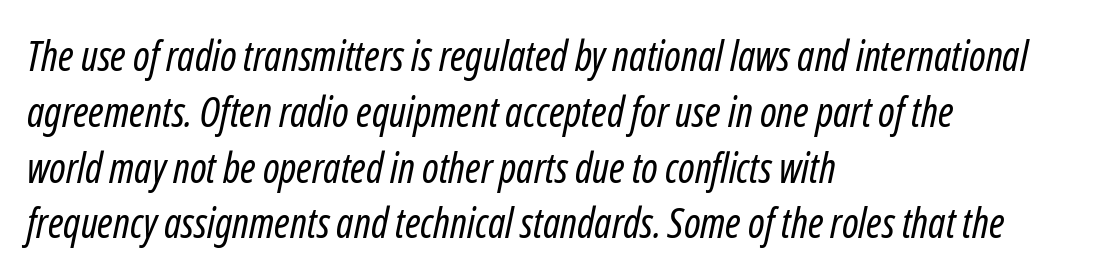
{"italic": "yes", "lean": "right", "slant_degrees": 12, "bold": "no", "weight": "regular", "width": "condensed", "stroke_contrast": "low", "x_height": "medium", "monospaced": "no", "underline": "no", "align": "left", "line_spacing": "normal", "line_spacing_ratio": 1.36, "letter_spacing": "normal", "letter_spacing_em": 0.0, "glyph_px": 41}
